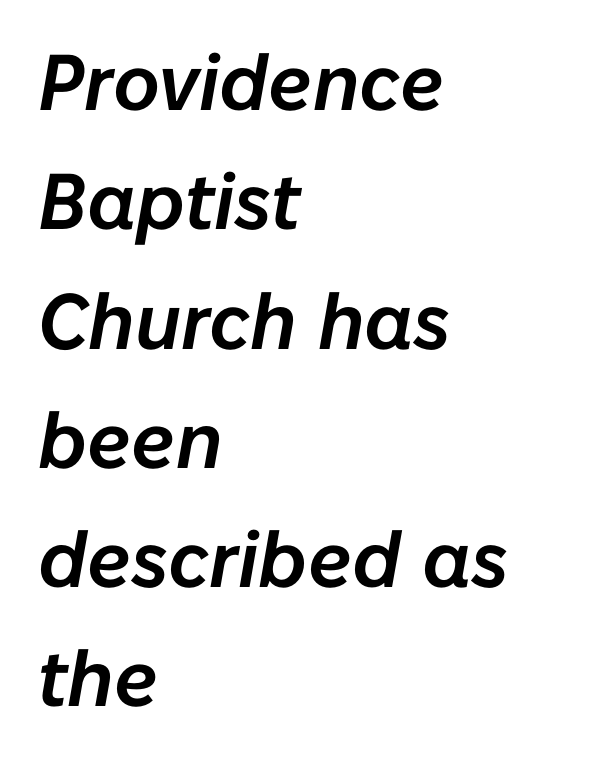
The image shows 79 px text type, italic (leaning right); set left-aligned, normal line spacing (1.51x), normal letter spacing, not underlined; low stroke contrast and a medium x-height.
